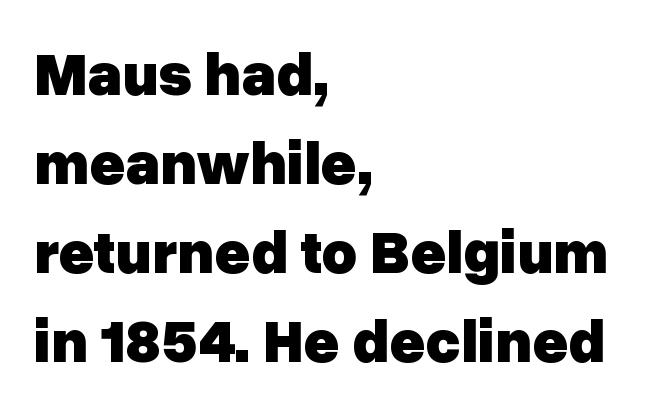
Q: Is the text bold? A: Yes.
Q: Is the text italic (slanted)? A: No, it is upright.
Q: Is the typeface a serif or a sans-serif typeface? A: Sans-serif.
Q: Is the text underlined? A: No.
Q: How is the paragraph aligned? A: Left-aligned.
Q: Is the spacing between letters normal or unusually wide? A: Normal.
Q: Is the spacing between lines tight, normal or loose? A: Normal.
Q: Width (condensed, normal, or wide)? A: Normal.
Q: Stroke contrast? A: Low.
Q: x-height? A: Medium.
Q: Monospaced? A: No.
